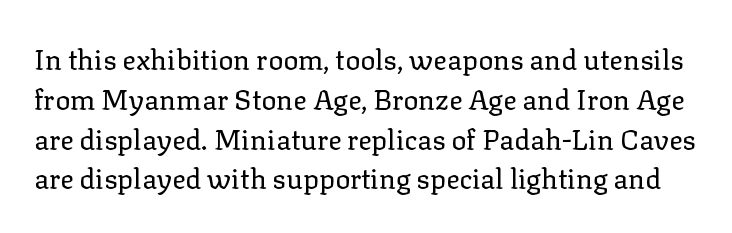
The image shows 28 px regular-weight serif type, upright; set normal line spacing (1.42x), normal letter spacing, not underlined; low stroke contrast and a medium x-height.
